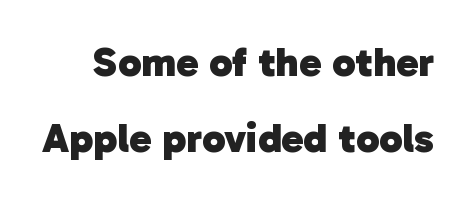
The image shows 42 px heavy sans-serif type; set line spacing 1.82x, normal letter spacing, not underlined; low stroke contrast and a medium x-height.
